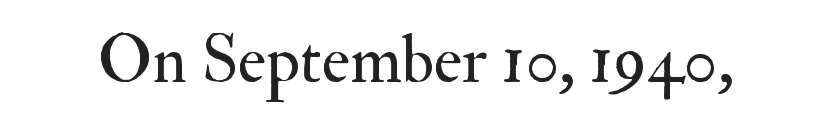
On a weight scale, this lands at 450 or below. The passage shown is typed in a proportional face where columns would drift. Characters remain perfectly vertical along every line. Regarding serifs, this sample has them. Students, note that the glyphs here touch the page at normal intervals. Beneath every word, the page is bare.
